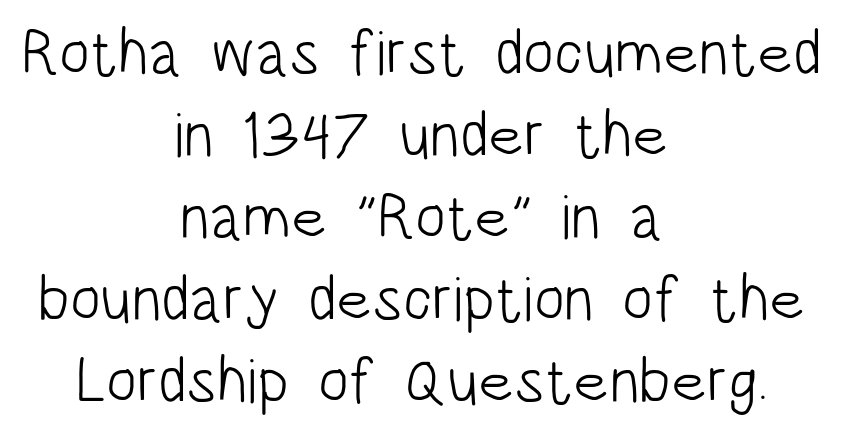
{"serif": "no", "italic": "no", "bold": "no", "weight": "light", "width": "condensed", "stroke_contrast": "low", "x_height": "large", "monospaced": "no", "underline": "no", "align": "center", "line_spacing": "normal", "line_spacing_ratio": 1.28, "letter_spacing": "normal", "letter_spacing_em": 0.0, "glyph_px": 64}
